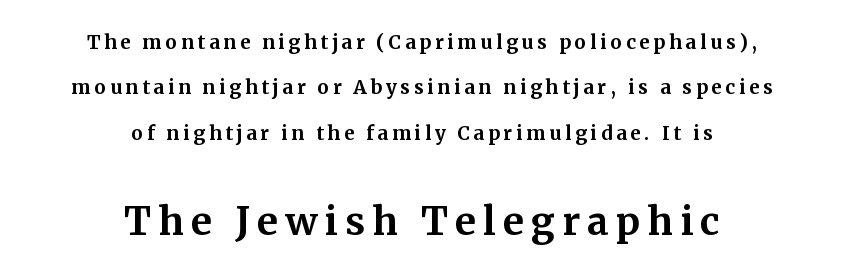
{"serif": "yes", "italic": "no", "bold": "yes", "weight": "bold", "width": "normal", "stroke_contrast": "medium", "x_height": "medium", "monospaced": "no", "underline": "no", "align": "center", "line_spacing": "loose", "line_spacing_ratio": 2.39, "larger_block": "second", "size_ratio": 2.0, "glyph_px": 38}
